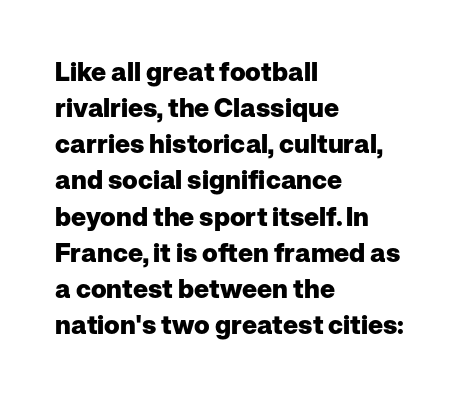
{"italic": "no", "bold": "yes", "underline": "no", "align": "left", "line_spacing": "normal", "line_spacing_ratio": 1.39, "letter_spacing": "normal", "letter_spacing_em": 0.0, "glyph_px": 26}
